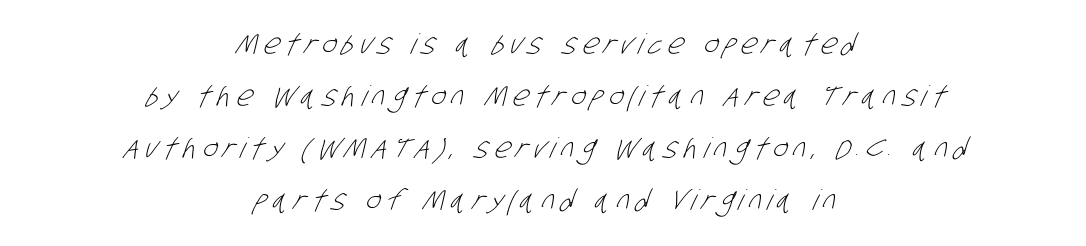
The image shows 28 px light, condensed sans-serif type; set centered, line spacing 1.86x, unusually wide letter spacing (+0.21 em), not underlined; low stroke contrast and a large x-height.
